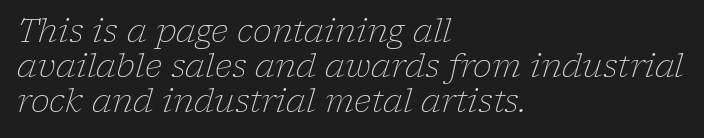
Stems and bowls with no extra thickness — not bold. Is there much room between lines? No — they nearly touch. The letters sit at their default tracking, neither squeezed nor spread. Slant detected: the letters are inclined. In CSS terms this would be text-align: left.
